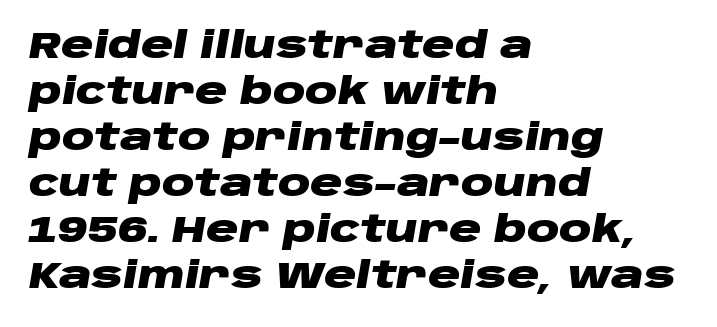
{"italic": "yes", "lean": "right", "slant_degrees": 10, "bold": "yes", "weight": "heavy", "width": "wide", "stroke_contrast": "low", "x_height": "large", "monospaced": "no", "underline": "no", "align": "left", "line_spacing": "normal", "line_spacing_ratio": 1.28, "letter_spacing": "normal", "letter_spacing_em": 0.0, "glyph_px": 36}
